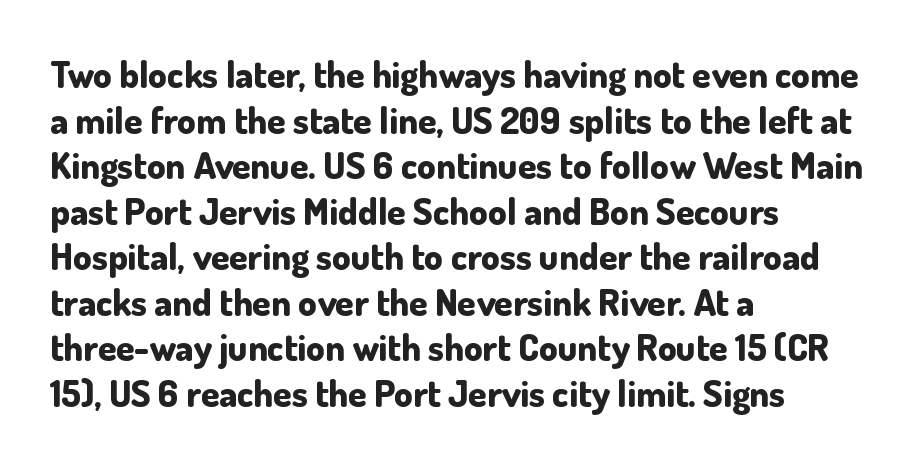
Q: Is the text bold? A: Yes.
Q: Is the text italic (slanted)? A: No, it is upright.
Q: Is the typeface a serif or a sans-serif typeface? A: Sans-serif.
Q: Is the text underlined? A: No.
Q: How is the paragraph aligned? A: Left-aligned.
Q: Is the spacing between letters normal or unusually wide? A: Normal.
Q: Width (condensed, normal, or wide)? A: Normal.
Q: Stroke contrast? A: Low.
Q: x-height? A: Small.
Q: Monospaced? A: No.
